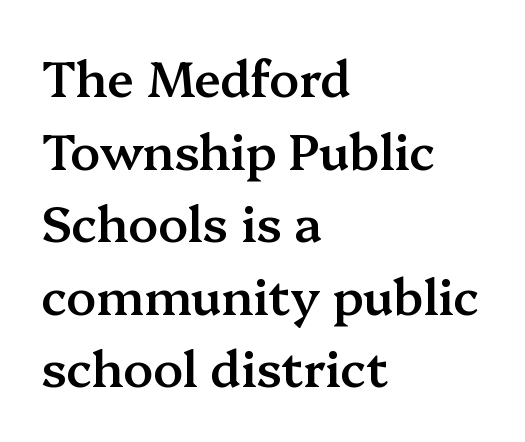
The image shows 49 px semibold serif type, upright; set left-aligned, normal line spacing (1.48x), normal letter spacing, not underlined; medium stroke contrast and a medium x-height.
